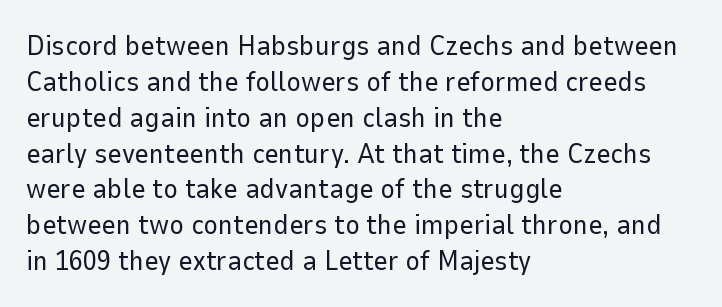
Q: Is the text bold? A: No.
Q: Is the text italic (slanted)? A: No, it is upright.
Q: Is the typeface a serif or a sans-serif typeface? A: Sans-serif.
Q: Is the text underlined? A: No.
Q: How is the paragraph aligned? A: Left-aligned.
Q: Is the spacing between letters normal or unusually wide? A: Normal.
Q: Is the spacing between lines tight, normal or loose? A: Normal.
Q: Width (condensed, normal, or wide)? A: Normal.
Q: Stroke contrast? A: Low.
Q: x-height? A: Medium.
Q: Monospaced? A: No.
